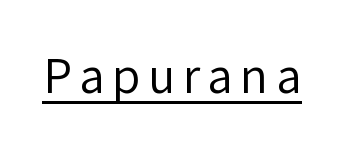
Q: Is the text bold? A: No.
Q: Is the text italic (slanted)? A: No, it is upright.
Q: Is the typeface a serif or a sans-serif typeface? A: Sans-serif.
Q: Is the text underlined? A: Yes.
Q: Width (condensed, normal, or wide)? A: Normal.
Q: Stroke contrast? A: Low.
Q: x-height? A: Medium.
Q: Monospaced? A: No.
